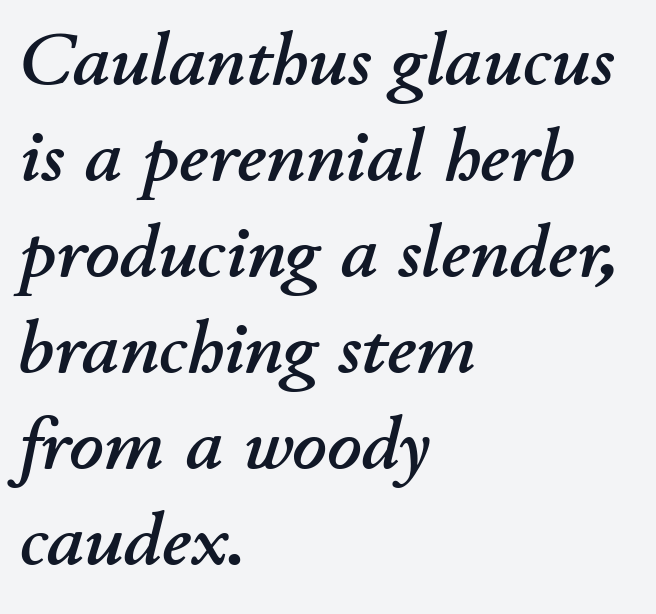
Q: Is the text italic (slanted)? A: Yes, it leans right by about 11 degrees.
Q: Is the text underlined? A: No.
Q: How is the paragraph aligned? A: Left-aligned.
Q: Is the spacing between letters normal or unusually wide? A: Normal.
Q: Is the spacing between lines tight, normal or loose? A: Normal.
Q: Width (condensed, normal, or wide)? A: Normal.
Q: Stroke contrast? A: Low.
Q: x-height? A: Small.
Q: Monospaced? A: No.
